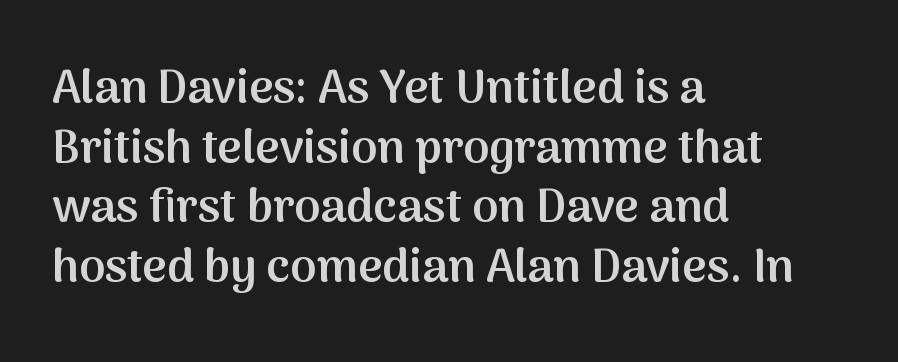
Q: Is the text bold? A: Semi-bold.
Q: Is the text italic (slanted)? A: No, it is upright.
Q: Is the typeface a serif or a sans-serif typeface? A: Sans-serif.
Q: Is the text underlined? A: No.
Q: How is the paragraph aligned? A: Left-aligned.
Q: Is the spacing between letters normal or unusually wide? A: Normal.
Q: Is the spacing between lines tight, normal or loose? A: Normal.
Q: Width (condensed, normal, or wide)? A: Normal.
Q: Stroke contrast? A: Medium.
Q: x-height? A: Medium.
Q: Monospaced? A: No.
